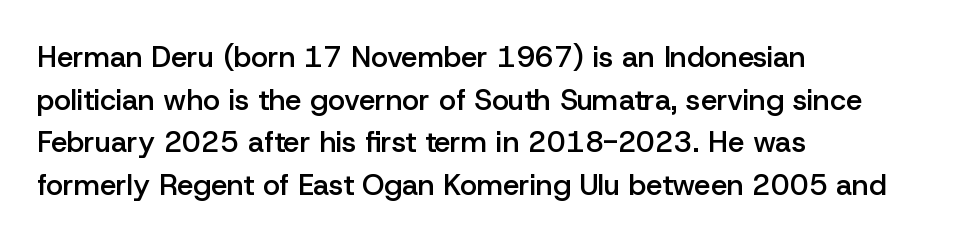
The image shows 29 px semibold sans-serif type, upright; set left-aligned, normal line spacing (1.47x), normal letter spacing, not underlined; low stroke contrast and a medium x-height.
